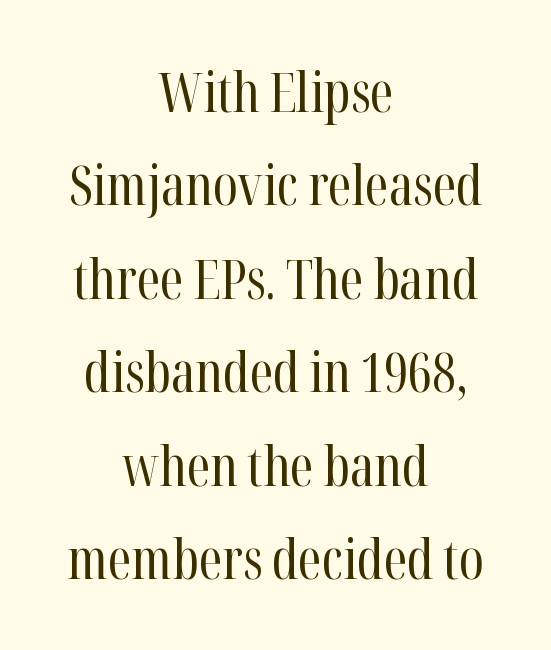
Q: Is the text bold? A: No.
Q: Is the text italic (slanted)? A: No, it is upright.
Q: Is the typeface a serif or a sans-serif typeface? A: Serif.
Q: Is the text underlined? A: No.
Q: How is the paragraph aligned? A: Centered.
Q: Is the spacing between letters normal or unusually wide? A: Normal.
Q: Width (condensed, normal, or wide)? A: Condensed.
Q: Stroke contrast? A: High.
Q: x-height? A: Medium.
Q: Monospaced? A: No.
